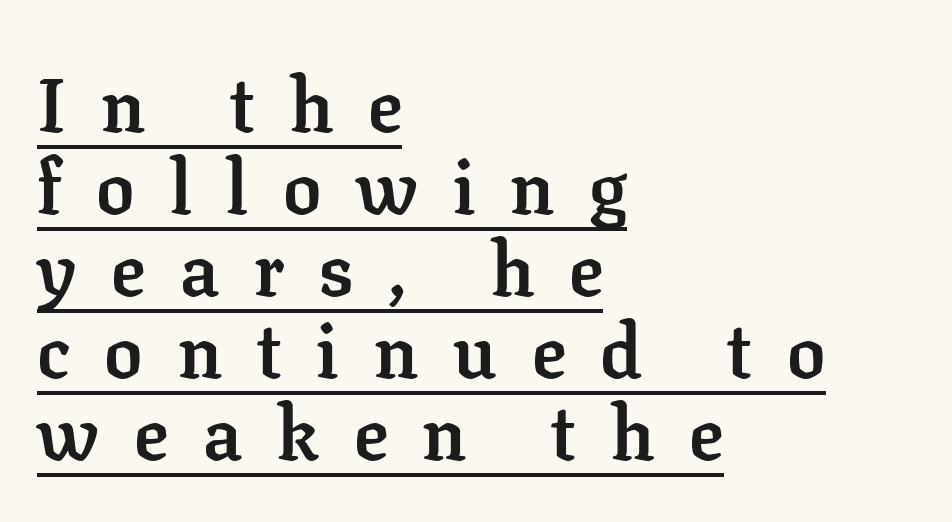
The image shows 76 px semibold serif type, upright; set left-aligned, tight line spacing (1.08x), unusually wide letter spacing (+0.46 em), underlined; low stroke contrast and a medium x-height.
